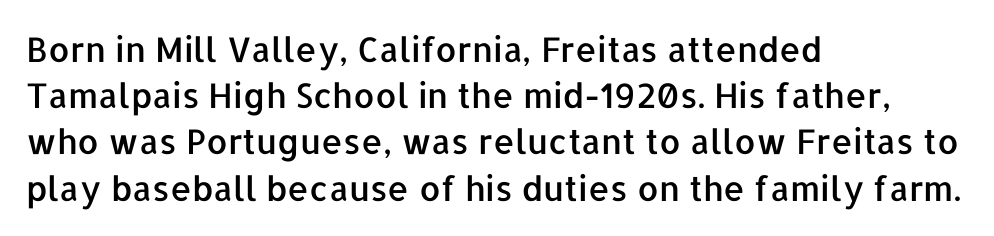
The image shows 34 px sans-serif type, upright; set left-aligned, normal line spacing (1.36x), normal letter spacing, not underlined; low stroke contrast and a medium x-height.
